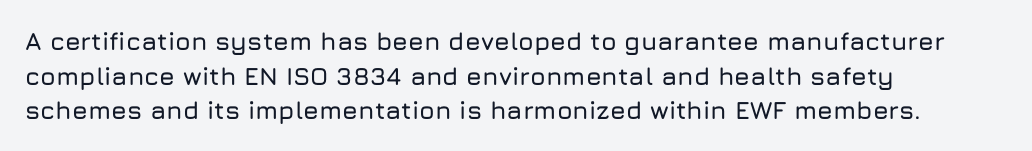
The image shows 25 px text type, upright; set left-aligned, normal line spacing (1.39x), normal letter spacing, not underlined.
